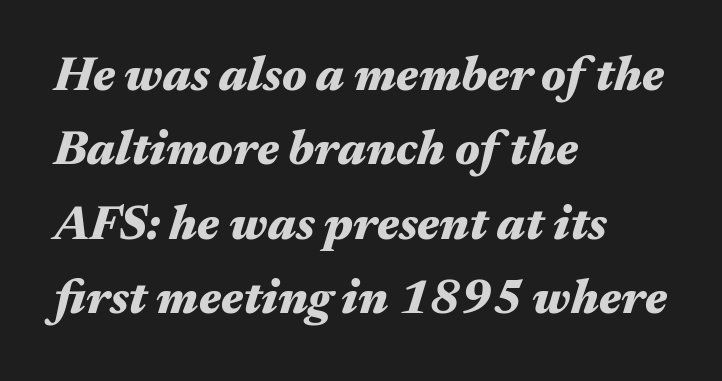
{"italic": "yes", "lean": "right", "slant_degrees": 17, "bold": "yes", "weight": "heavy", "width": "wide", "stroke_contrast": "medium", "x_height": "medium", "monospaced": "no", "underline": "no", "align": "left", "line_spacing": "normal", "line_spacing_ratio": 1.55, "letter_spacing": "normal", "letter_spacing_em": 0.0, "glyph_px": 48}
